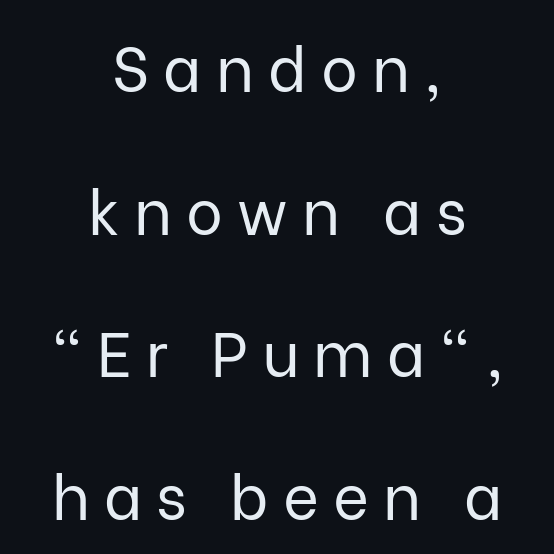
The image shows 62 px regular-weight sans-serif type, upright; set centered, loose line spacing (2.3x), unusually wide letter spacing (+0.23 em), not underlined; low stroke contrast and a medium x-height.
